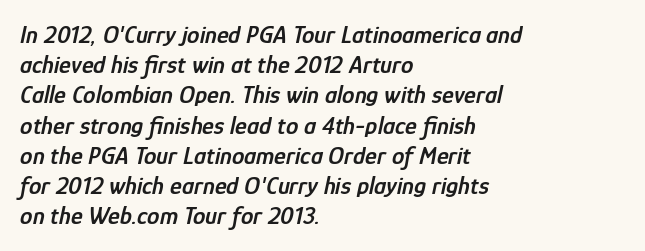
Q: Is the text bold? A: Semi-bold.
Q: Is the text italic (slanted)? A: Yes, it leans right by about 12 degrees.
Q: Is the text underlined? A: No.
Q: How is the paragraph aligned? A: Left-aligned.
Q: Is the spacing between letters normal or unusually wide? A: Normal.
